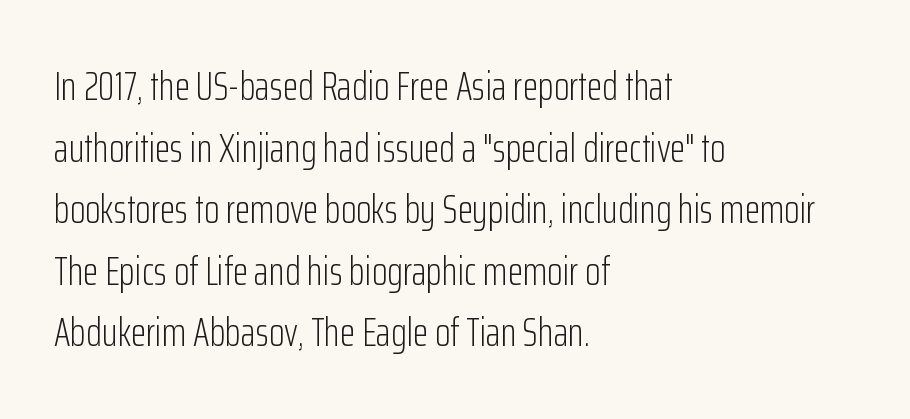
The image shows 40 px light, condensed sans-serif type, upright; set left-aligned, normal line spacing (1.54x), normal letter spacing, not underlined; low stroke contrast and a medium x-height.
